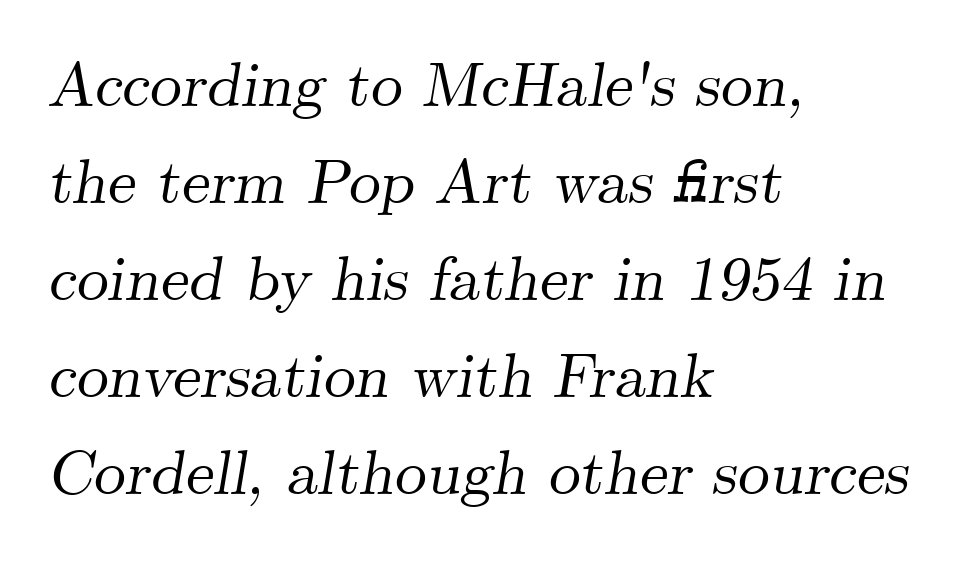
Nobody drew a line under any word here. Students, note that the glyphs here touch the page at normal intervals. Each line starts at the same left margin while the right side varies. Spacing verdict: proportional, widths tailored to each character. The rows are spaced the way most documents space them.
